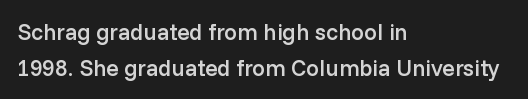
{"italic": "no", "bold": "semi", "underline": "no", "align": "left", "line_spacing": "normal", "line_spacing_ratio": 1.56, "letter_spacing": "normal", "letter_spacing_em": 0.0, "glyph_px": 23}
